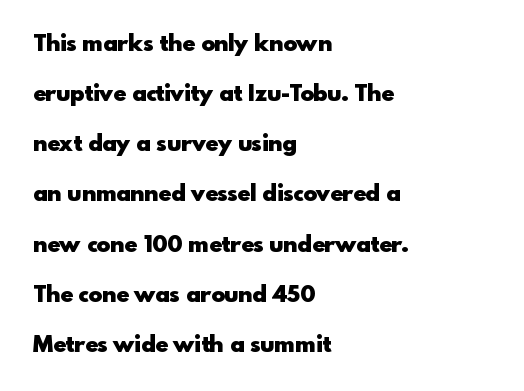
The image shows 23 px bold type, upright; set left-aligned, loose line spacing (2.18x), normal letter spacing, not underlined.
